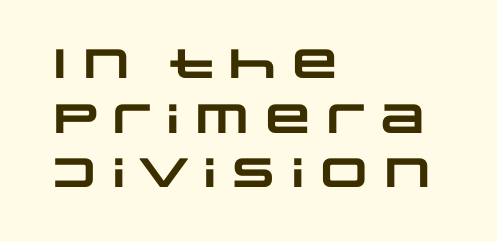
{"serif": "no", "bold": "yes", "weight": "heavy", "width": "wide", "stroke_contrast": "low", "x_height": "large", "monospaced": "no", "underline": "no", "align": "left", "line_spacing": "normal", "line_spacing_ratio": 1.33, "letter_spacing": "normal", "letter_spacing_em": 0.0, "glyph_px": 41}
